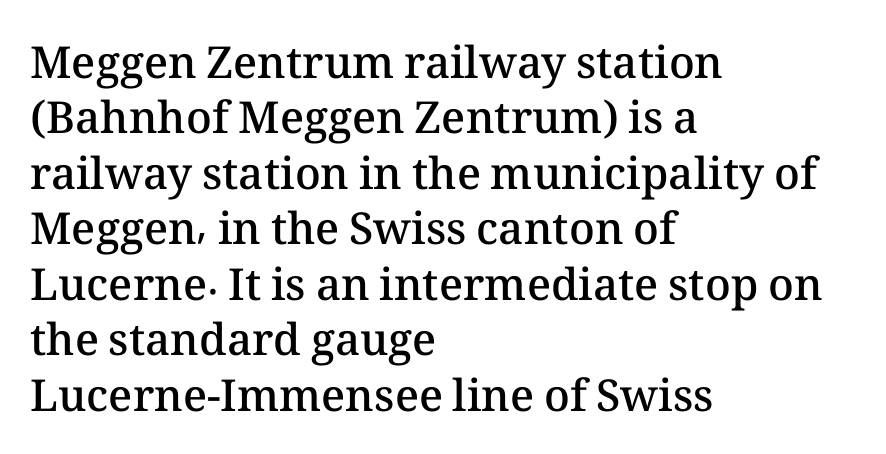
The image shows 44 px semibold type, upright; set left-aligned, normal line spacing (1.26x), normal letter spacing, not underlined; medium stroke contrast and a medium x-height.
